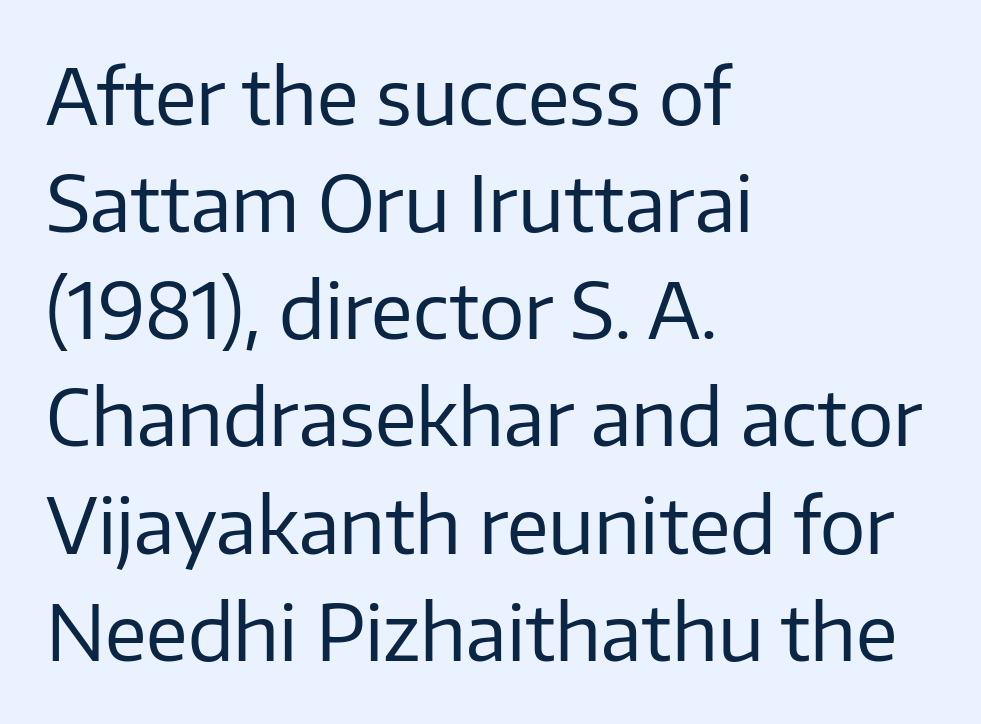
The image shows 76 px regular-weight sans-serif type, upright; set left-aligned, normal line spacing (1.41x), normal letter spacing, not underlined; low stroke contrast and a medium x-height.
